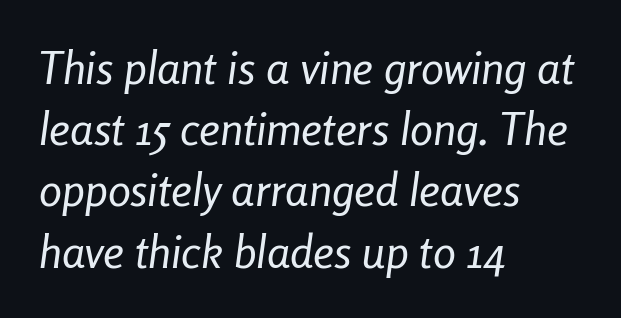
Q: Is the text bold? A: No.
Q: Is the text italic (slanted)? A: Yes, it leans right by about 8 degrees.
Q: Is the text underlined? A: No.
Q: How is the paragraph aligned? A: Left-aligned.
Q: Is the spacing between letters normal or unusually wide? A: Normal.
Q: Is the spacing between lines tight, normal or loose? A: Normal.
Q: Width (condensed, normal, or wide)? A: Condensed.
Q: Stroke contrast? A: Low.
Q: x-height? A: Medium.
Q: Monospaced? A: No.
